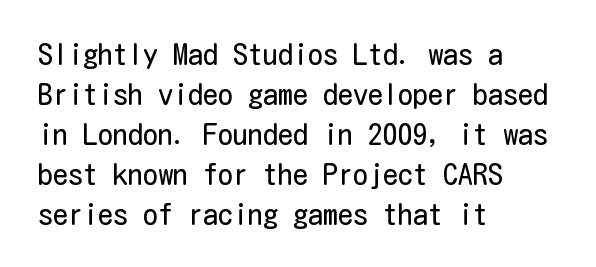
{"serif": "no", "italic": "no", "bold": "no", "weight": "regular", "width": "condensed", "stroke_contrast": "low", "x_height": "medium", "underline": "no", "align": "left", "line_spacing": "normal", "line_spacing_ratio": 1.33, "letter_spacing": "normal", "letter_spacing_em": 0.0, "glyph_px": 30}
